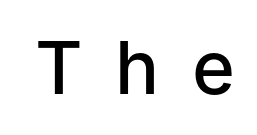
The image shows 73 px semibold sans-serif type, upright; set unusually wide letter spacing (+0.47 em), not underlined; low stroke contrast and a medium x-height.
